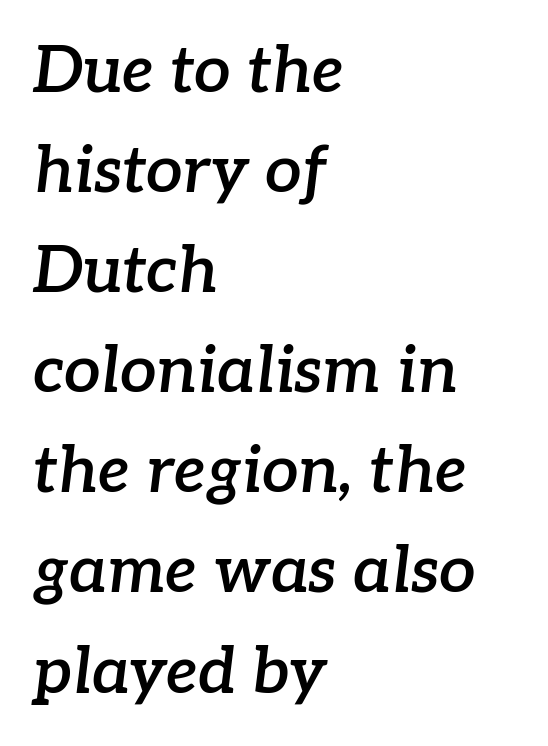
{"serif": "yes", "italic": "yes", "lean": "right", "slant_degrees": 7, "bold": "semi", "weight": "semibold", "width": "normal", "stroke_contrast": "low", "x_height": "medium", "monospaced": "no", "underline": "no", "align": "left", "line_spacing": "normal", "line_spacing_ratio": 1.54, "letter_spacing": "normal", "letter_spacing_em": 0.0, "glyph_px": 65}
